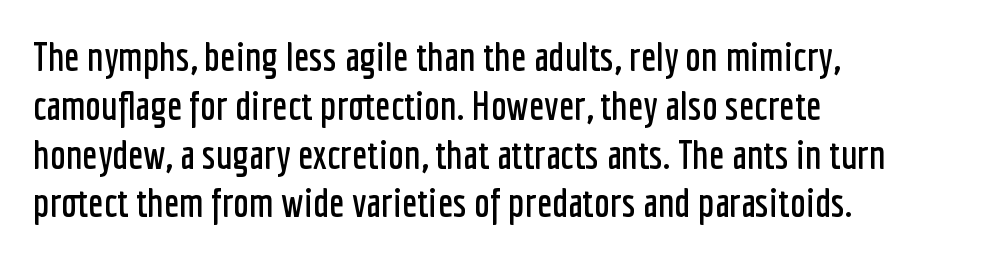
Q: Is the text italic (slanted)? A: No, it is upright.
Q: Is the typeface a serif or a sans-serif typeface? A: Sans-serif.
Q: Is the text underlined? A: No.
Q: How is the paragraph aligned? A: Left-aligned.
Q: Is the spacing between letters normal or unusually wide? A: Normal.
Q: Width (condensed, normal, or wide)? A: Condensed.
Q: Stroke contrast? A: Low.
Q: x-height? A: Medium.
Q: Monospaced? A: No.
